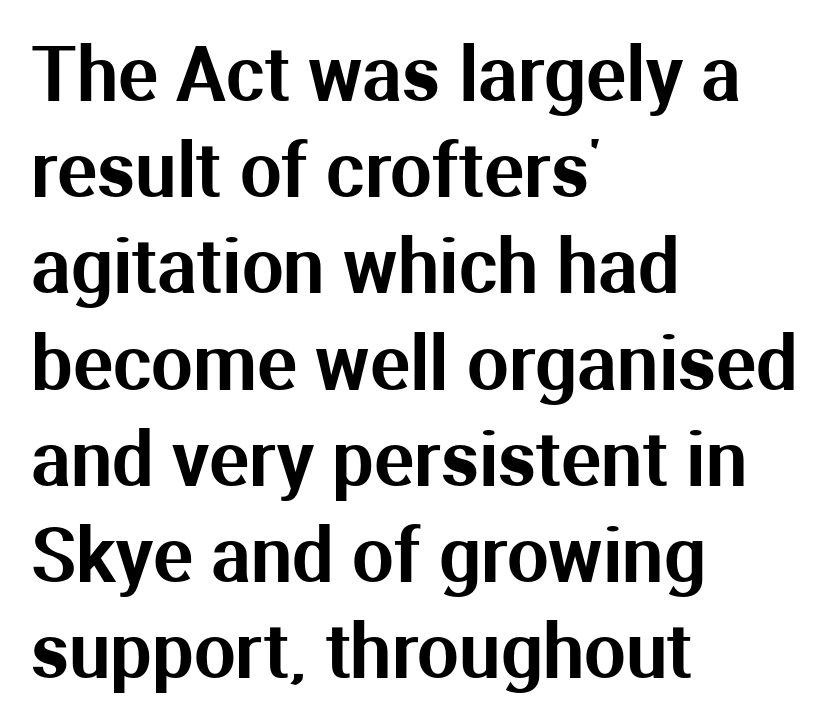
Short and long lines alike share a common starting point at left. Type style note: lacks serifs. Notice how descenders clear the ascenders below comfortably — that's standard leading. Nothing unusual about the tracking: characters are spaced as the font intends. Do the characters align in a grid? No, the font is proportional.
